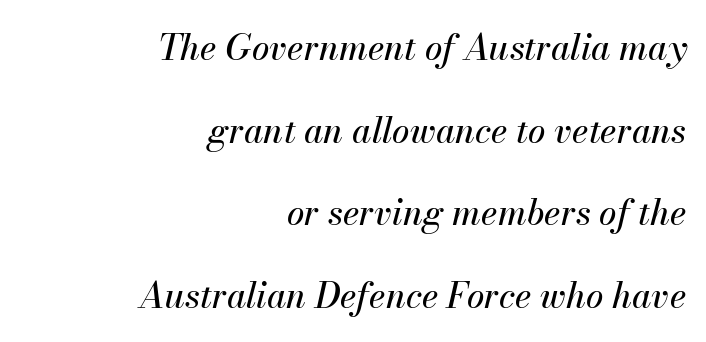
{"italic": "yes", "lean": "right", "slant_degrees": 13, "width": "normal", "stroke_contrast": "medium", "x_height": "small", "monospaced": "no", "underline": "no", "align": "right", "line_spacing": "loose", "line_spacing_ratio": 2.36, "letter_spacing": "normal", "letter_spacing_em": 0.0, "glyph_px": 35}
